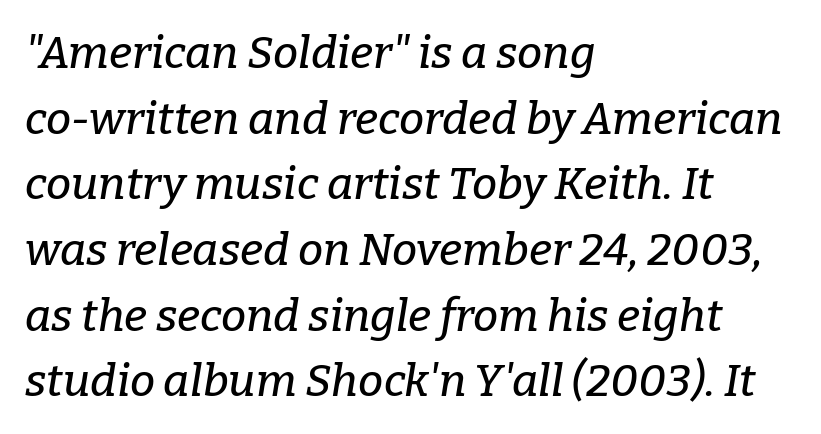
The image shows 45 px serif type, italic (leaning right); set left-aligned, normal line spacing (1.46x), normal letter spacing, not underlined; low stroke contrast and a medium x-height.
